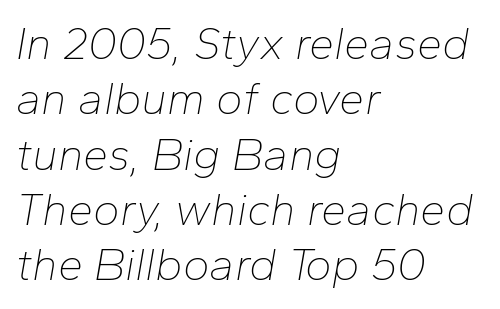
{"italic": "yes", "lean": "right", "slant_degrees": 10, "bold": "no", "weight": "thin", "width": "normal", "stroke_contrast": "low", "x_height": "medium", "monospaced": "no", "underline": "no", "align": "left", "line_spacing_ratio": 1.23, "letter_spacing": "normal", "letter_spacing_em": 0.0, "glyph_px": 45}
